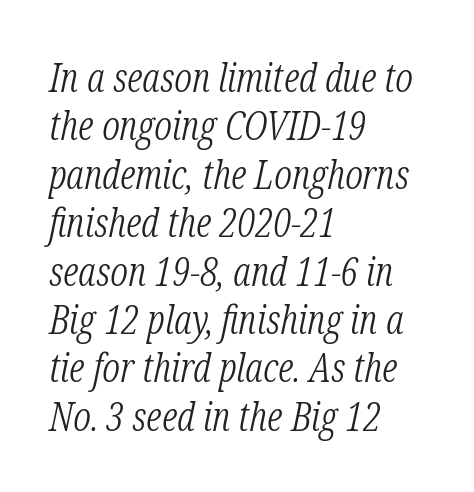
Q: Is the text bold? A: No.
Q: Is the text italic (slanted)? A: Yes, it leans right by about 12 degrees.
Q: Is the typeface a serif or a sans-serif typeface? A: Serif.
Q: Is the text underlined? A: No.
Q: How is the paragraph aligned? A: Left-aligned.
Q: Is the spacing between letters normal or unusually wide? A: Normal.
Q: Width (condensed, normal, or wide)? A: Condensed.
Q: Stroke contrast? A: Low.
Q: x-height? A: Medium.
Q: Monospaced? A: No.
